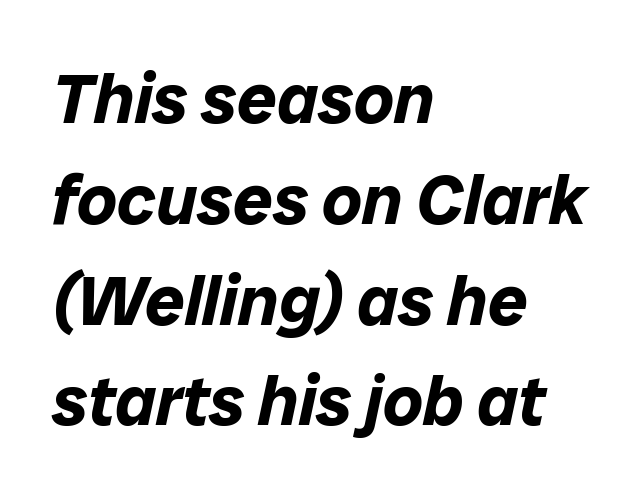
Italic? Definitely — the glyphs are oblique. The line-height multiplier appears to be the usual default. Proportional: the letters do not fall into vertical columns. The area under the type is left untouched. Teacher's note: observe the even left margin — that is flush-left alignment. The letters are bold, with thick, heavy strokes.
